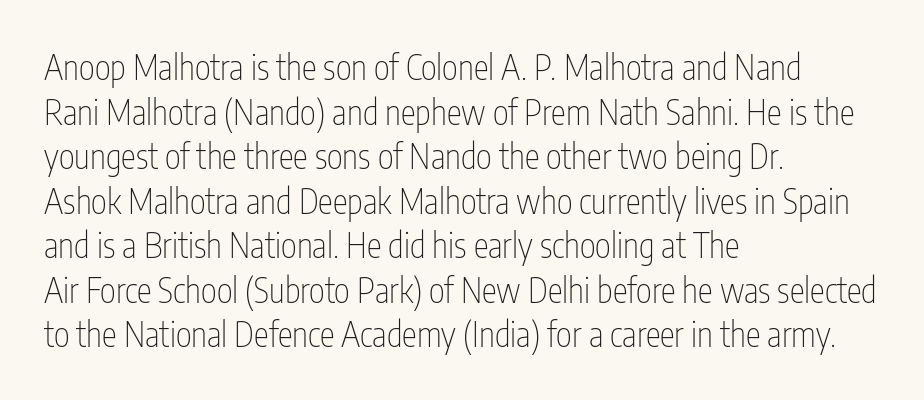
Nope, no serifs anywhere on these letters. Line spacing here is normal. These lines are rendered in a variable-pitch font. Line beginnings align vertically; line endings do not. A roman cut, with each character standing at attention. Check under the words: just untouched page.
